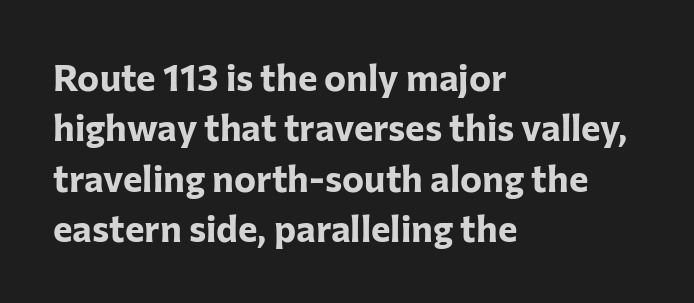
Q: Is the text bold? A: Yes.
Q: Is the text italic (slanted)? A: No, it is upright.
Q: Is the typeface a serif or a sans-serif typeface? A: Sans-serif.
Q: Is the text underlined? A: No.
Q: How is the paragraph aligned? A: Left-aligned.
Q: Is the spacing between letters normal or unusually wide? A: Normal.
Q: Is the spacing between lines tight, normal or loose? A: Normal.
Q: Width (condensed, normal, or wide)? A: Normal.
Q: Stroke contrast? A: Low.
Q: x-height? A: Medium.
Q: Monospaced? A: No.
